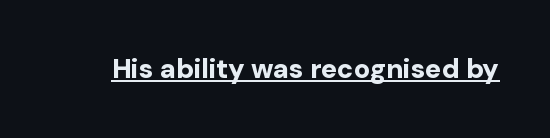
Q: Is the text bold? A: Yes.
Q: Is the text italic (slanted)? A: No, it is upright.
Q: Is the text underlined? A: Yes.
Q: Is the spacing between letters normal or unusually wide? A: Normal.
